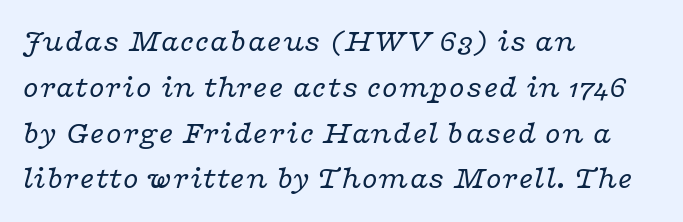
The image shows 32 px regular-weight, wide serif type, italic (leaning right); set left-aligned, normal line spacing (1.43x), normal letter spacing, not underlined; low stroke contrast and a medium x-height.
